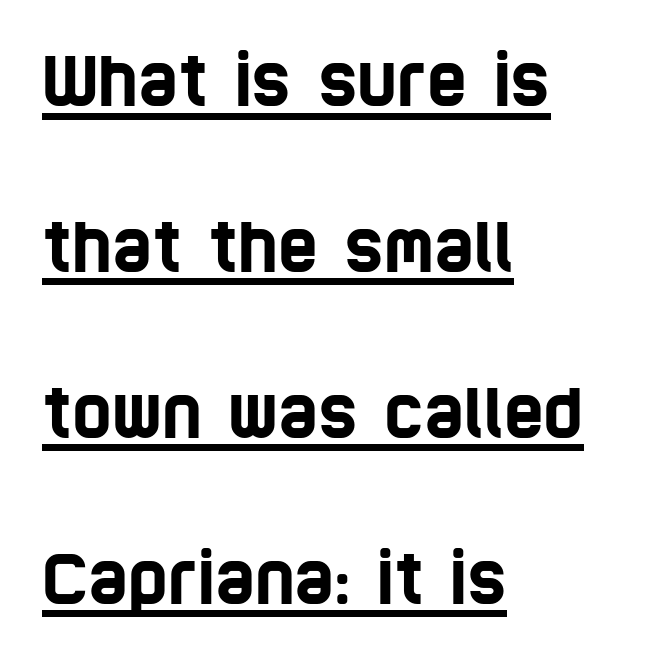
The image shows 68 px condensed sans-serif type; set left-aligned, loose line spacing (2.44x), normal letter spacing, underlined; low stroke contrast and a large x-height.
